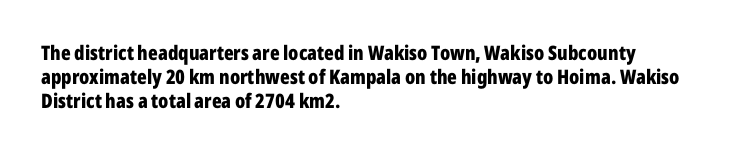
Posture: upright roman. Between one letter and the next there's only the usual sliver of space. Layout note: lines flush left. Clear beneath every line of the passage. The characters look thick and weighty, a clear bold.
